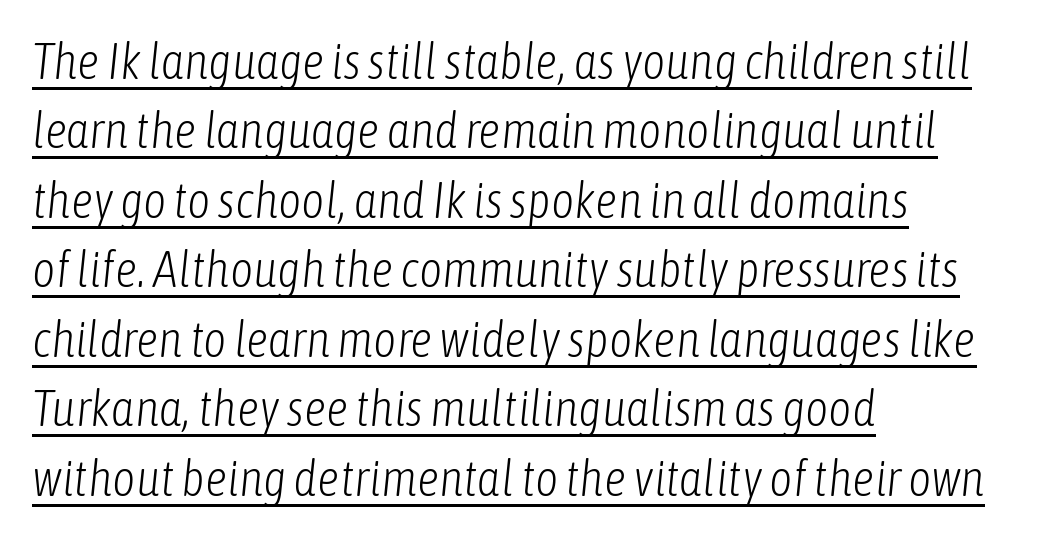
{"italic": "yes", "lean": "right", "slant_degrees": 6, "bold": "no", "weight": "light", "width": "condensed", "stroke_contrast": "low", "x_height": "medium", "monospaced": "no", "underline": "yes", "align": "left", "line_spacing": "normal", "line_spacing_ratio": 1.39, "letter_spacing": "normal", "letter_spacing_em": 0.0, "glyph_px": 50}
